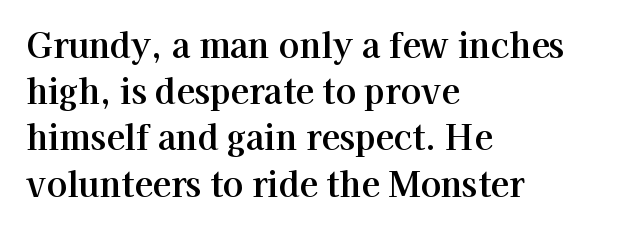
You could not count columns in this text — the font is proportionally spaced. The foot of each line stays bare and open. Teacher's note: observe the even left margin — that is flush-left alignment. The gaps between neighbouring characters are ordinary and unremarkable. Font category for this specimen: serif.
